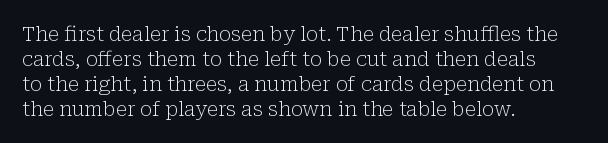
The image shows 20 px text type, upright; set left-aligned, normal line spacing (1.25x), normal letter spacing, not underlined.
